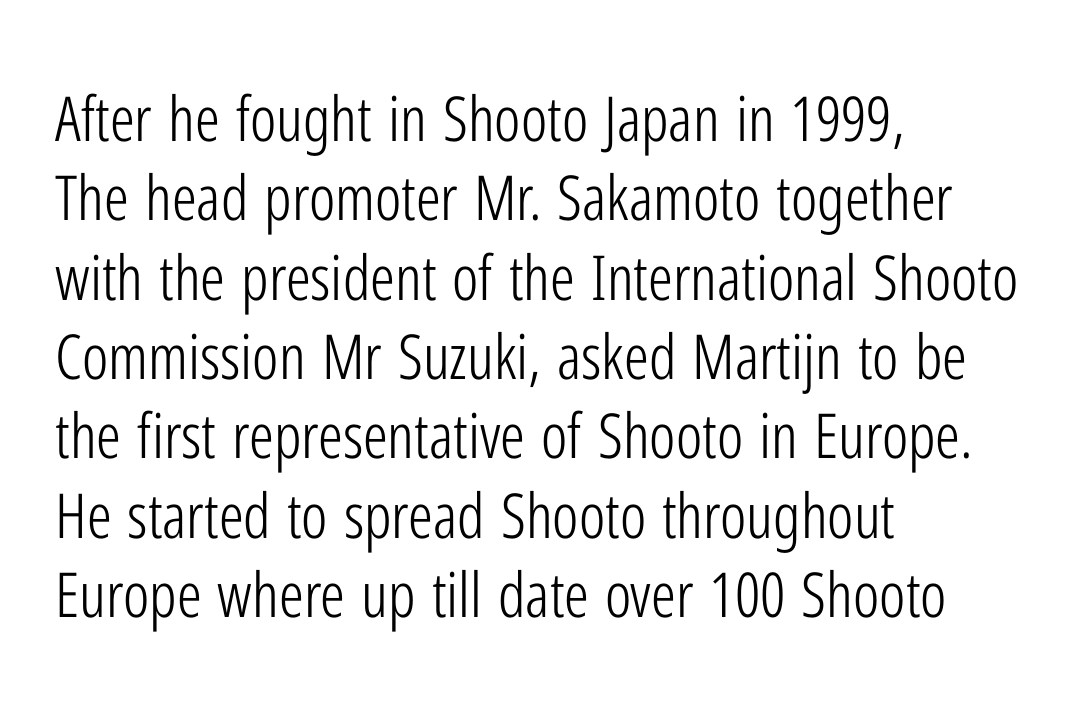
{"serif": "no", "italic": "no", "bold": "no", "weight": "light", "width": "condensed", "stroke_contrast": "low", "x_height": "medium", "monospaced": "no", "underline": "no", "align": "left", "line_spacing": "normal", "line_spacing_ratio": 1.28, "letter_spacing": "normal", "letter_spacing_em": 0.0, "glyph_px": 62}
